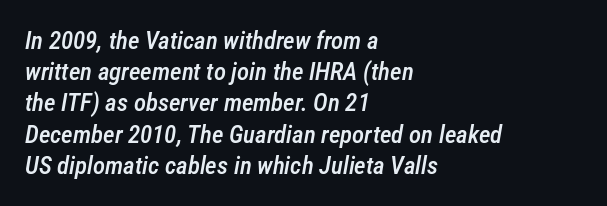
{"italic": "yes", "lean": "right", "slant_degrees": 12, "bold": "semi", "underline": "no", "align": "left", "line_spacing": "normal", "line_spacing_ratio": 1.25, "letter_spacing": "normal", "letter_spacing_em": 0.0, "glyph_px": 25}
